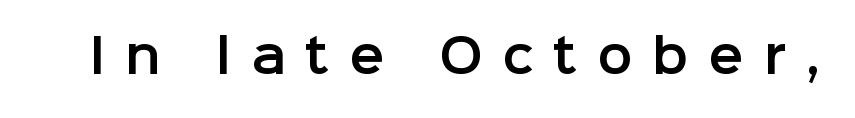
Q: Is the text italic (slanted)? A: No, it is upright.
Q: Is the typeface a serif or a sans-serif typeface? A: Sans-serif.
Q: Is the text underlined? A: No.
Q: Is the spacing between letters normal or unusually wide? A: Unusually wide.
Q: Width (condensed, normal, or wide)? A: Normal.
Q: Stroke contrast? A: Low.
Q: x-height? A: Medium.
Q: Monospaced? A: No.
